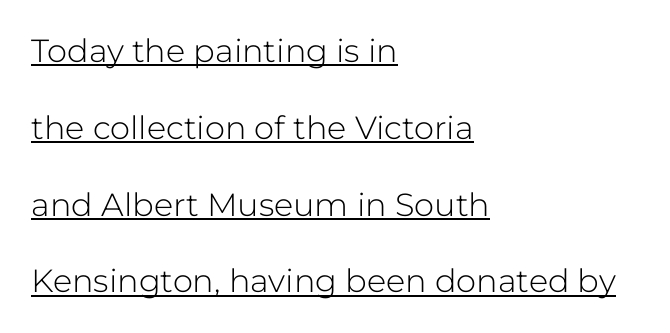
The image shows 32 px light sans-serif type, upright; set left-aligned, loose line spacing (2.4x), normal letter spacing, underlined; low stroke contrast and a medium x-height.
